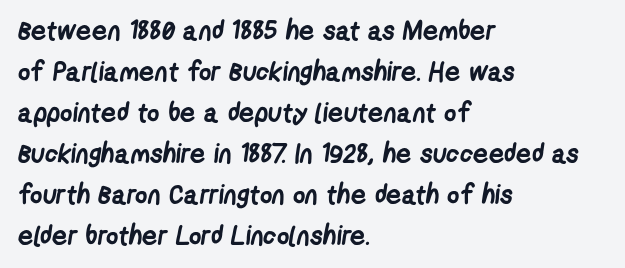
Q: Is the text bold? A: Yes.
Q: Is the text underlined? A: No.
Q: How is the paragraph aligned? A: Left-aligned.
Q: Is the spacing between letters normal or unusually wide? A: Normal.
Q: Is the spacing between lines tight, normal or loose? A: Normal.
